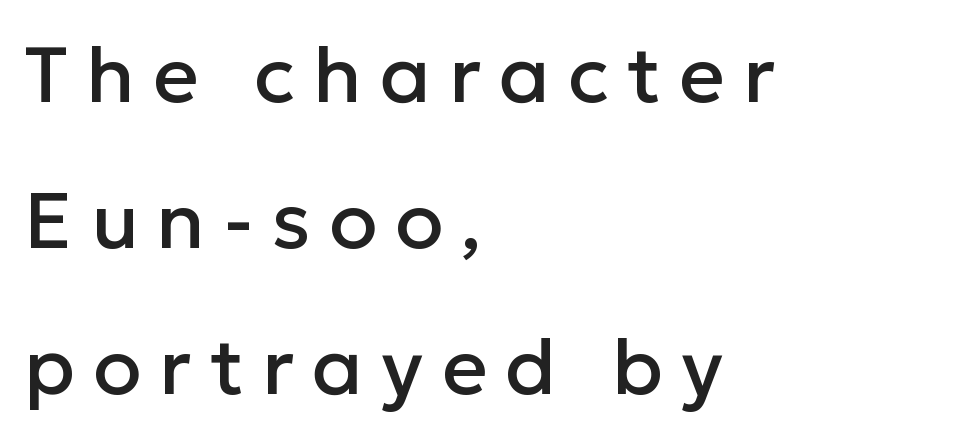
Proportional: the letters do not fall into vertical columns. It's the straight-up-and-down kind of type. The compositor pushed each line to the left boundary. Underline: absent.
